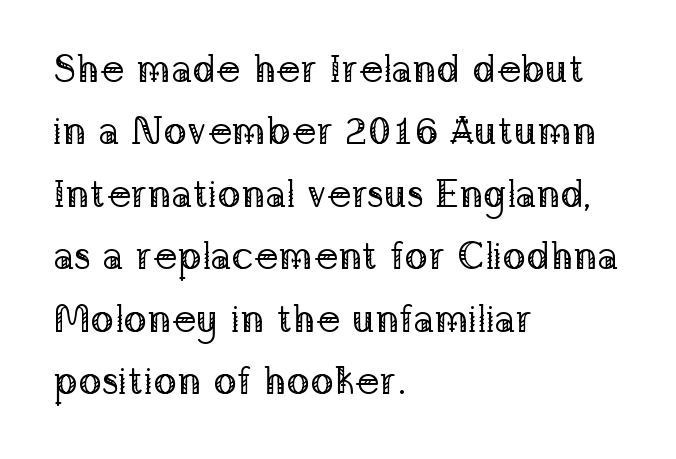
If you measured baseline to baseline, you'd find a middling distance. Here the glyphs are tracked normally, forming tight word shapes. Italic: no, the glyphs are upright roman. The typeface chosen for these lines features serifs.
